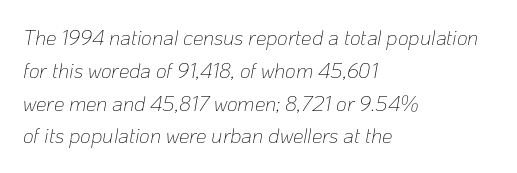
Visually the block forms a straight wall on the left and a jagged coastline on the right. Students, note that the glyphs here touch the page at normal intervals. Slant detected: the letters are inclined. No heavy texture on the line: the type isn't bold. A clean baseline with only descenders dipping below it.
